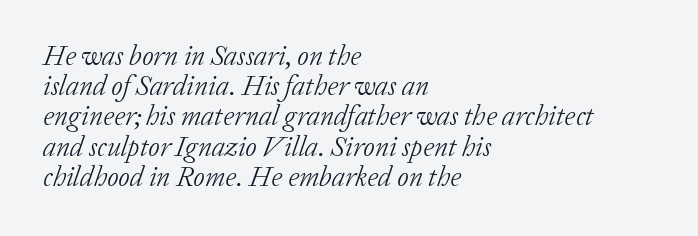
{"serif": "yes", "italic": "yes", "lean": "right", "slant_degrees": 20, "bold": "no", "weight": "light", "width": "normal", "stroke_contrast": "low", "x_height": "medium", "monospaced": "no", "underline": "no", "align": "left", "line_spacing": "tight", "line_spacing_ratio": 1.08, "letter_spacing": "normal", "letter_spacing_em": 0.0, "glyph_px": 28}
